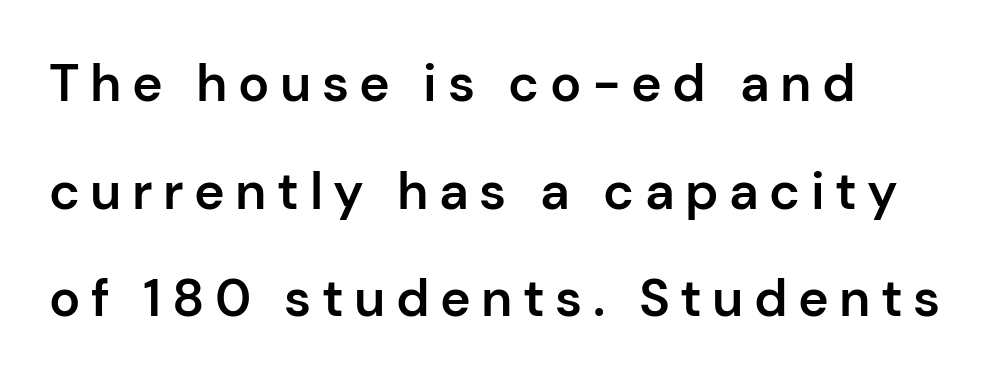
The letters are spread apart with noticeably loose tracking. Serif or sans? Sans — the stroke terminals are bare. A bit beefed up — I'd call it semibold rather than bold. Only glyphs here, with clear space below each row. The font's upright variant was chosen for this text. Looks like regular typesetting: each glyph gets only the width it needs.
